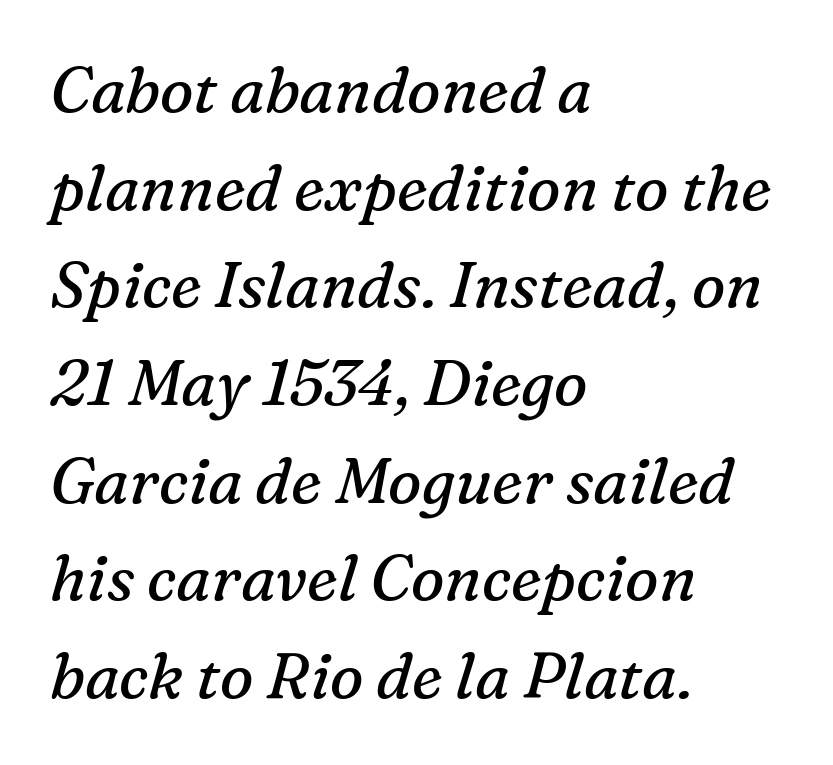
Q: Is the text bold? A: No.
Q: Is the text italic (slanted)? A: Yes, it leans right by about 16 degrees.
Q: Is the typeface a serif or a sans-serif typeface? A: Serif.
Q: Is the text underlined? A: No.
Q: How is the paragraph aligned? A: Left-aligned.
Q: Is the spacing between letters normal or unusually wide? A: Normal.
Q: Is the spacing between lines tight, normal or loose? A: Normal.
Q: Width (condensed, normal, or wide)? A: Normal.
Q: Stroke contrast? A: Medium.
Q: x-height? A: Medium.
Q: Monospaced? A: No.
